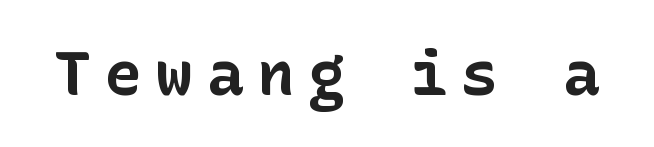
The image shows 62 px bold sans-serif type, upright; set unusually wide letter spacing (+0.22 em), not underlined; low stroke contrast and a medium x-height.
